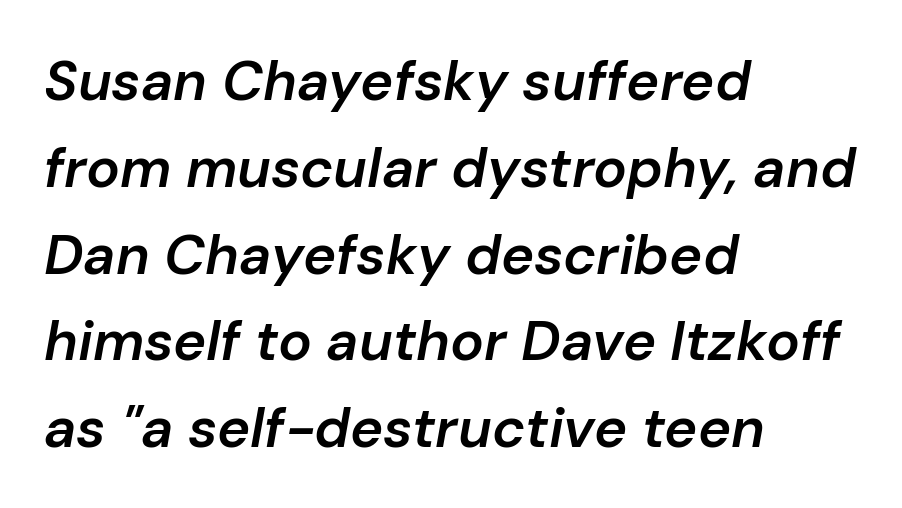
Q: Is the text bold? A: Semi-bold.
Q: Is the text italic (slanted)? A: Yes, it leans right by about 10 degrees.
Q: Is the text underlined? A: No.
Q: How is the paragraph aligned? A: Left-aligned.
Q: Is the spacing between letters normal or unusually wide? A: Normal.
Q: Is the spacing between lines tight, normal or loose? A: Normal.
Q: Width (condensed, normal, or wide)? A: Normal.
Q: Stroke contrast? A: Low.
Q: x-height? A: Medium.
Q: Monospaced? A: No.
